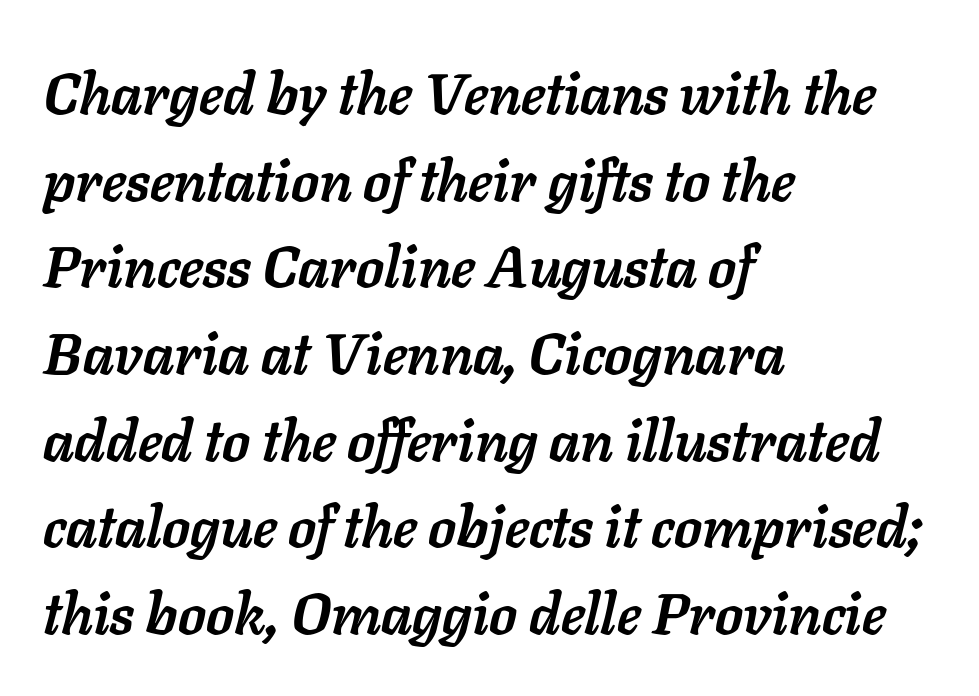
{"italic": "yes", "lean": "right", "slant_degrees": 11, "bold": "yes", "weight": "semibold", "width": "normal", "stroke_contrast": "low", "x_height": "medium", "monospaced": "no", "underline": "no", "align": "left", "line_spacing": "normal", "line_spacing_ratio": 1.52, "letter_spacing": "normal", "letter_spacing_em": 0.0, "glyph_px": 57}
